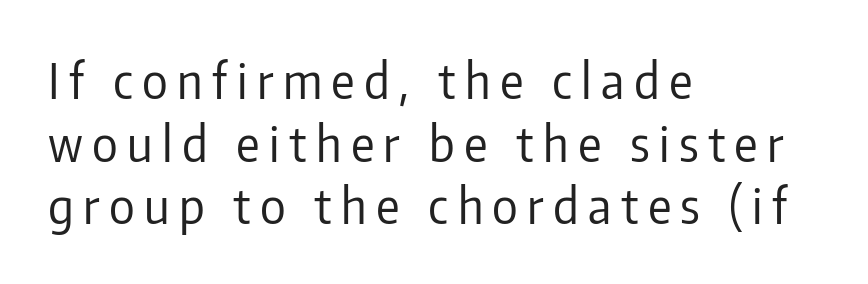
The typesetter chose a ragged-right arrangement here. The letters look calm and open, with moderate or lighter stems. Decoration check: the copy has no underline. Classification — sans serif. The passage shown stacks its lines at a standard gap.
